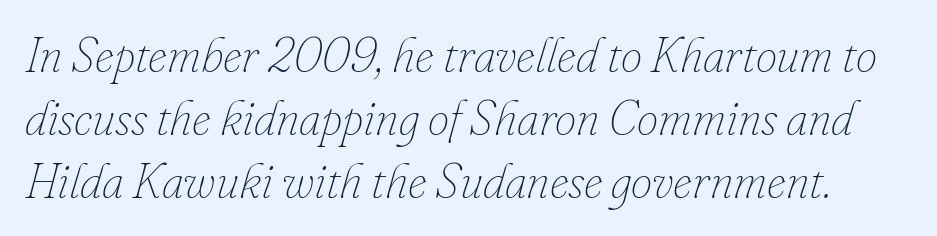
Q: Is the text bold? A: No.
Q: Is the text italic (slanted)? A: Yes, it leans right by about 16 degrees.
Q: Is the text underlined? A: No.
Q: Is the spacing between letters normal or unusually wide? A: Normal.
Q: Is the spacing between lines tight, normal or loose? A: Normal.
Q: Width (condensed, normal, or wide)? A: Normal.
Q: Stroke contrast? A: Low.
Q: x-height? A: Small.
Q: Monospaced? A: No.
